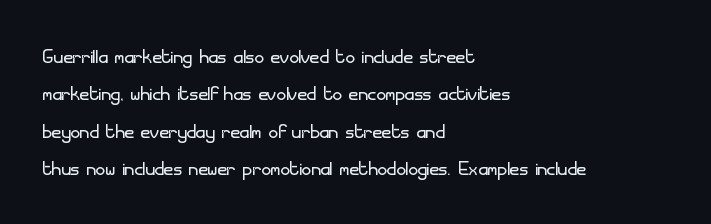
{"italic": "no", "bold": "no", "underline": "no", "align": "left", "line_spacing": "normal", "line_spacing_ratio": 1.44, "letter_spacing": "normal", "letter_spacing_em": 0.0, "glyph_px": 26}
